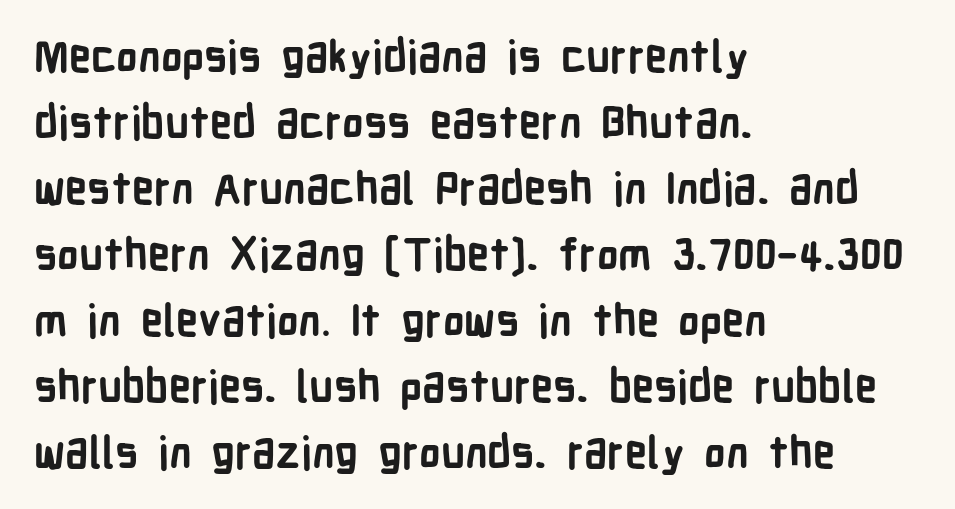
{"serif": "no", "italic": "no", "bold": "yes", "weight": "semibold", "width": "condensed", "stroke_contrast": "low", "x_height": "medium", "monospaced": "no", "underline": "no", "align": "left", "line_spacing": "normal", "line_spacing_ratio": 1.5, "letter_spacing": "normal", "letter_spacing_em": 0.0, "glyph_px": 44}
